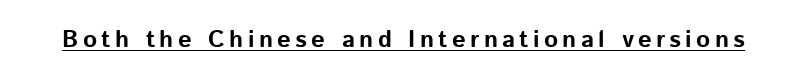
Q: Is the text bold? A: Yes.
Q: Is the text italic (slanted)? A: No, it is upright.
Q: Is the text underlined? A: Yes.
